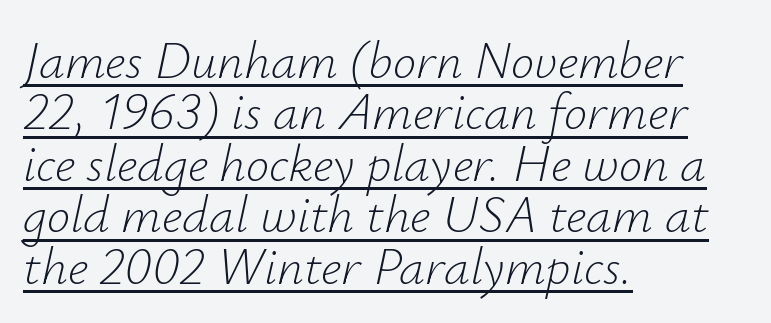
Q: Is the text bold? A: No.
Q: Is the text italic (slanted)? A: Yes, it leans right by about 12 degrees.
Q: Is the text underlined? A: Yes.
Q: How is the paragraph aligned? A: Left-aligned.
Q: Is the spacing between letters normal or unusually wide? A: Normal.
Q: Is the spacing between lines tight, normal or loose? A: Tight.
Q: Width (condensed, normal, or wide)? A: Normal.
Q: Stroke contrast? A: Low.
Q: x-height? A: Small.
Q: Monospaced? A: No.
